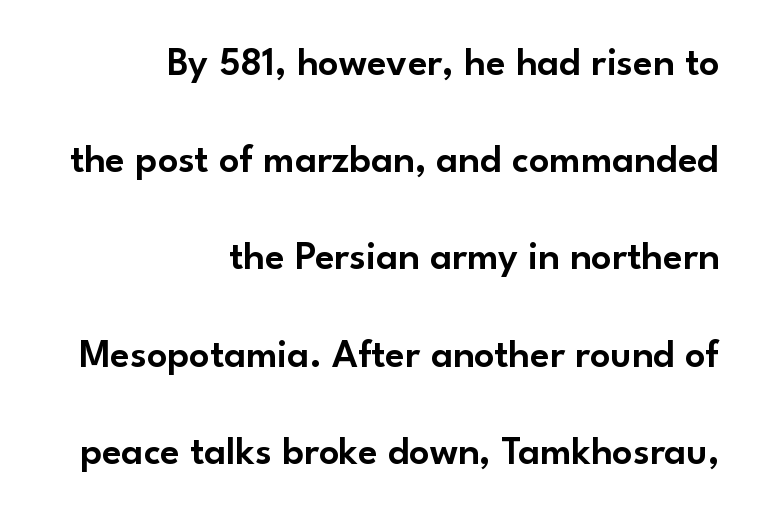
{"serif": "no", "italic": "no", "width": "normal", "stroke_contrast": "low", "x_height": "small", "monospaced": "no", "underline": "no", "align": "right", "line_spacing": "loose", "line_spacing_ratio": 2.43, "letter_spacing": "normal", "letter_spacing_em": 0.0, "glyph_px": 40}
